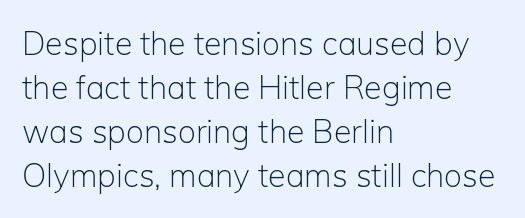
Q: Is the text bold? A: No.
Q: Is the text italic (slanted)? A: No, it is upright.
Q: Is the typeface a serif or a sans-serif typeface? A: Sans-serif.
Q: Is the text underlined? A: No.
Q: How is the paragraph aligned? A: Left-aligned.
Q: Is the spacing between letters normal or unusually wide? A: Normal.
Q: Is the spacing between lines tight, normal or loose? A: Normal.
Q: Width (condensed, normal, or wide)? A: Normal.
Q: Stroke contrast? A: Low.
Q: x-height? A: Medium.
Q: Monospaced? A: No.
